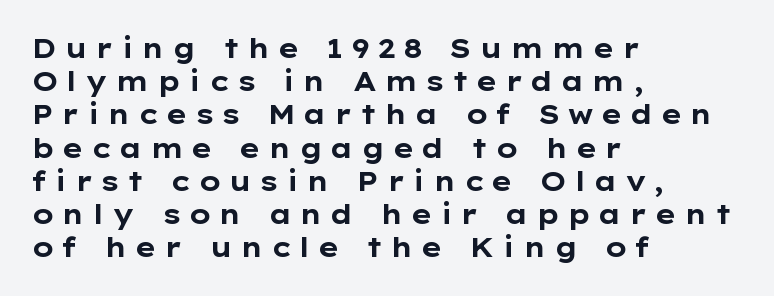
The image shows 27 px bold type, upright; set left-aligned, line spacing 1.23x, unusually wide letter spacing (+0.26 em), not underlined.
